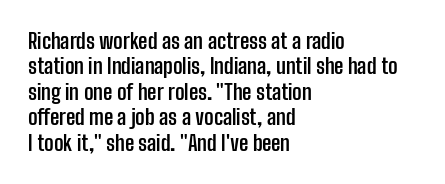
{"italic": "no", "bold": "yes", "underline": "no", "align": "left", "line_spacing_ratio": 1.21, "letter_spacing": "normal", "letter_spacing_em": 0.0, "glyph_px": 21}
